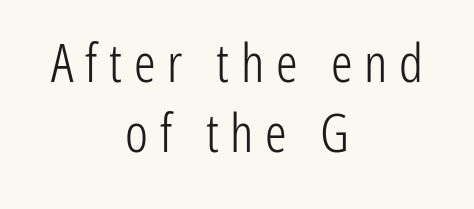
A quiet, ordinary-to-light weight characterises the typeface. Letters rest on an invisible, unmarked baseline. Both edges are ragged and mirror each other, which tells us the setting is centered. The passage shown is typed in a proportional face where columns would drift. The letterforms stand isolated, each surrounded by extra space.
